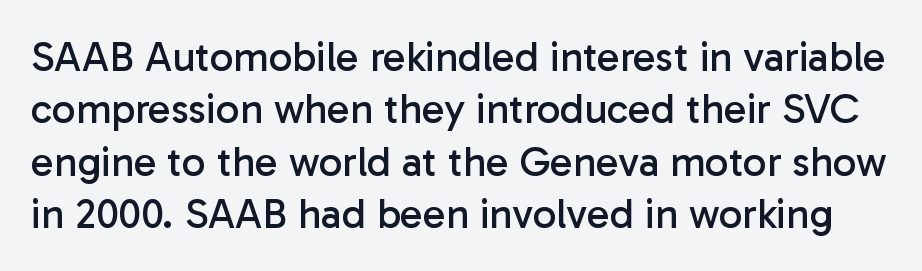
{"serif": "no", "italic": "no", "bold": "no", "weight": "regular", "width": "normal", "stroke_contrast": "low", "x_height": "medium", "monospaced": "no", "underline": "no", "line_spacing": "normal", "line_spacing_ratio": 1.25, "letter_spacing": "normal", "letter_spacing_em": 0.0, "glyph_px": 42}
